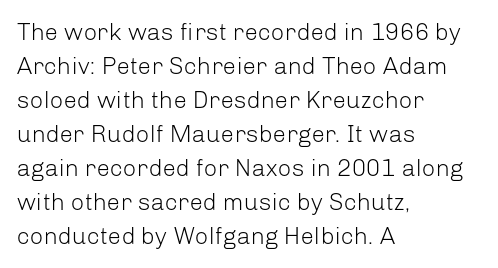
Just letters on the line, the space beneath them empty. The lines sit at an ordinary, default distance from one another. Reading down the block, your eye returns to a fixed left position each line. Think standard paragraph weight, or any step lighter than that.
